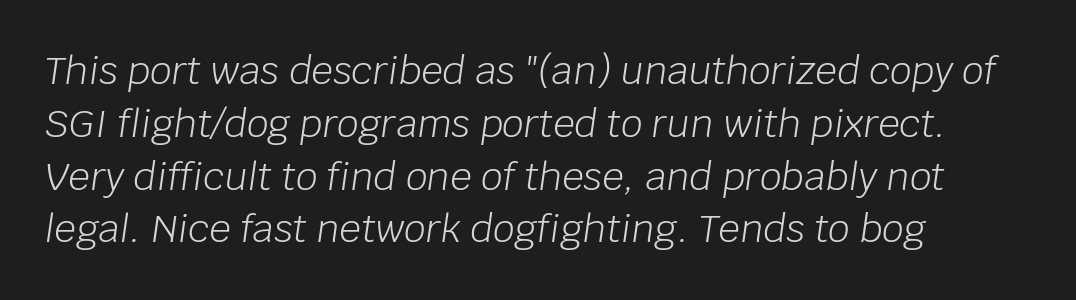
{"italic": "yes", "lean": "right", "slant_degrees": 8, "bold": "no", "weight": "light", "width": "normal", "stroke_contrast": "low", "x_height": "large", "monospaced": "no", "underline": "no", "align": "left", "line_spacing": "normal", "line_spacing_ratio": 1.39, "letter_spacing": "normal", "letter_spacing_em": 0.0, "glyph_px": 38}
